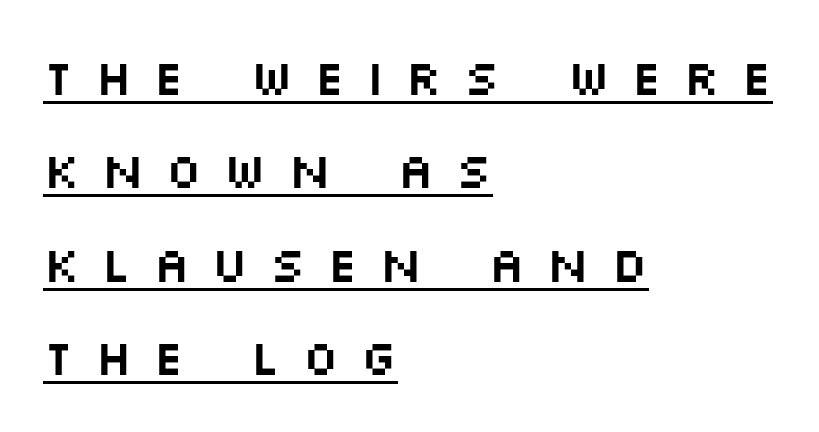
{"serif": "no", "italic": "no", "width": "wide", "stroke_contrast": "medium", "x_height": "large", "monospaced": "no", "underline": "yes", "align": "left", "line_spacing_ratio": 1.87, "letter_spacing": "wide", "letter_spacing_em": 0.41, "glyph_px": 50}
